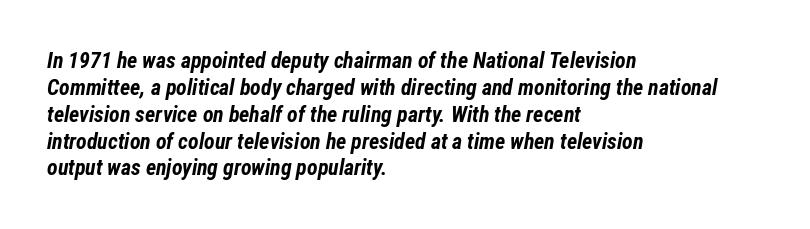
{"italic": "yes", "lean": "right", "slant_degrees": 12, "bold": "yes", "underline": "no", "align": "left", "line_spacing_ratio": 1.22, "letter_spacing": "normal", "letter_spacing_em": 0.0, "glyph_px": 22}
